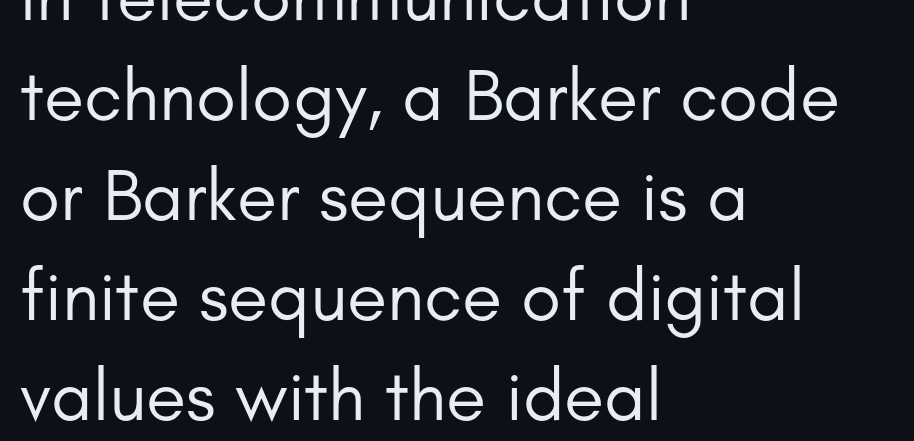
The image shows 73 px regular-weight sans-serif type, upright; set left-aligned, normal line spacing (1.37x), normal letter spacing, not underlined; low stroke contrast and a small x-height.
